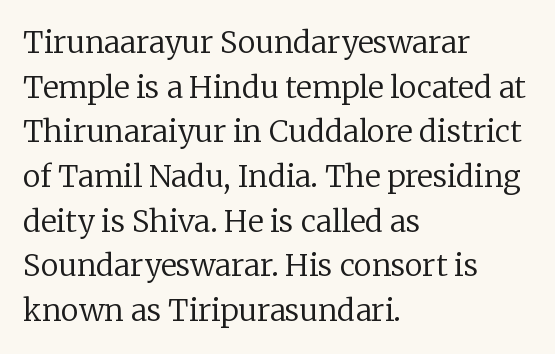
The image shows 30 px regular-weight serif type, upright; set left-aligned, normal line spacing (1.49x), normal letter spacing, not underlined; low stroke contrast and a medium x-height.
